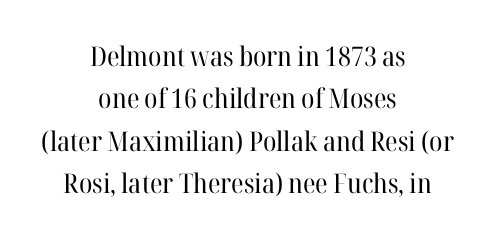
Horizontal bands of white between lines are of average thickness. Does the copy run flush right? No — it is centered line by line. There is no visible air inserted between adjacent glyphs. The letters stand straight up with perfectly vertical stems. Caption: face not bold, strokes unweighted. A clean baseline with only descenders dipping below it.
